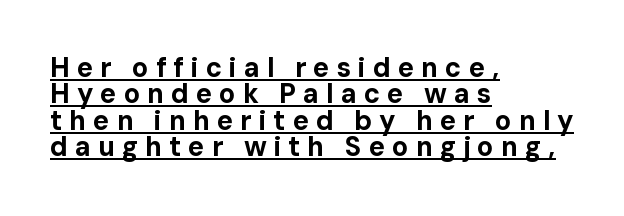
Q: Is the text bold? A: Yes.
Q: Is the text italic (slanted)? A: No, it is upright.
Q: Is the text underlined? A: Yes.
Q: How is the paragraph aligned? A: Left-aligned.
Q: Is the spacing between letters normal or unusually wide? A: Unusually wide.
Q: Is the spacing between lines tight, normal or loose? A: Tight.
